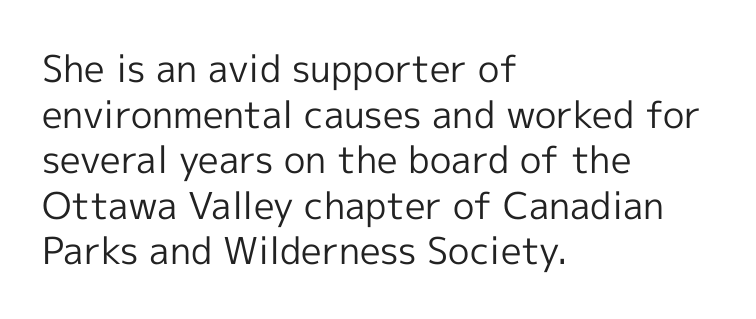
Grotesque or geometric, the face here clearly has no serifs. Note the varied advance widths — an 'i' is clearly narrower than an 'm'. In terms of posture, this sample is upright. Glance below the letters and you will spot only blank space.
